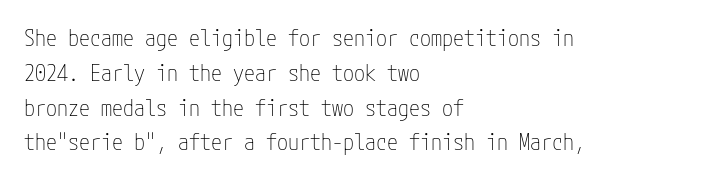
Q: Is the text bold? A: No.
Q: Is the text italic (slanted)? A: No, it is upright.
Q: Is the text underlined? A: No.
Q: How is the paragraph aligned? A: Left-aligned.
Q: Is the spacing between letters normal or unusually wide? A: Normal.
Q: Is the spacing between lines tight, normal or loose? A: Normal.
